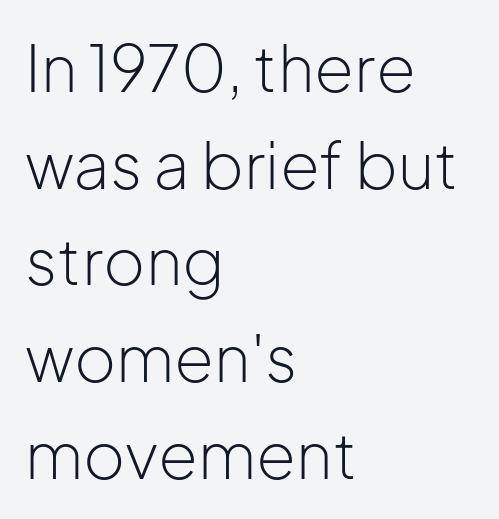
The image shows 64 px light sans-serif type, upright; set left-aligned, normal line spacing (1.51x), normal letter spacing, not underlined; low stroke contrast and a medium x-height.
